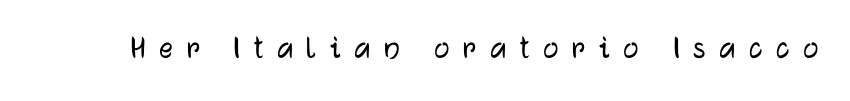
Q: Is the text italic (slanted)? A: No, it is upright.
Q: Is the typeface a serif or a sans-serif typeface? A: Sans-serif.
Q: Is the text underlined? A: No.
Q: Is the spacing between letters normal or unusually wide? A: Unusually wide.
Q: Width (condensed, normal, or wide)? A: Normal.
Q: Stroke contrast? A: Low.
Q: x-height? A: Medium.
Q: Monospaced? A: No.
